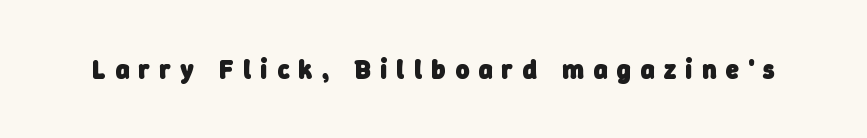
{"bold": "yes", "underline": "no", "letter_spacing": "wide", "letter_spacing_em": 0.37, "glyph_px": 26}
